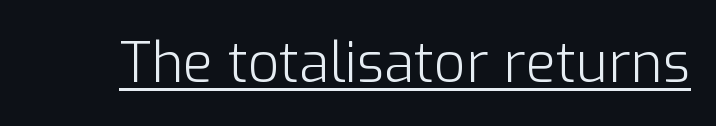
The image shows 55 px light sans-serif type, upright; set normal letter spacing, underlined; low stroke contrast and a medium x-height.
